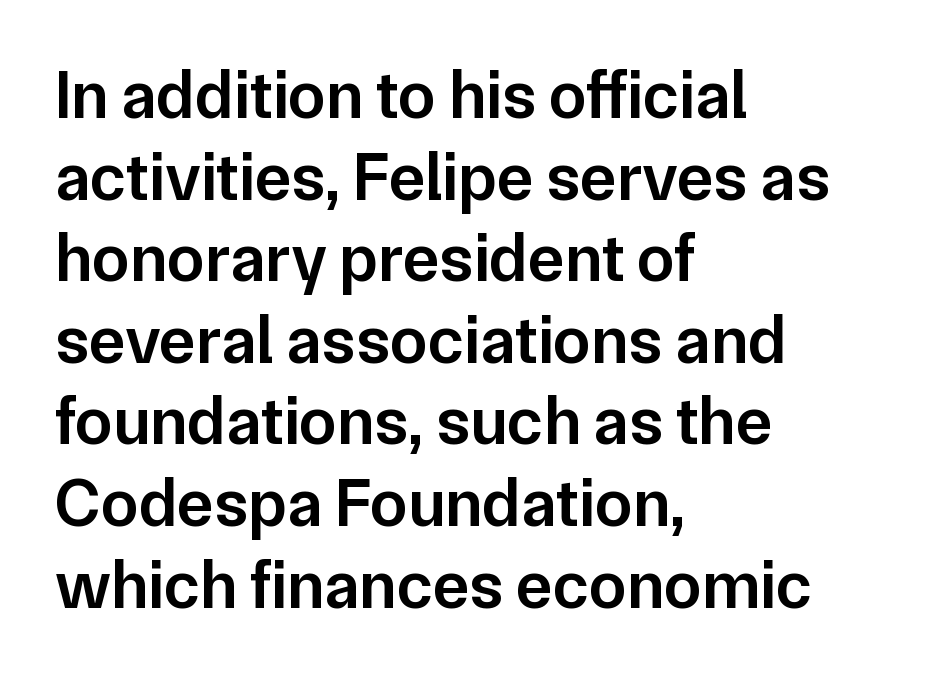
The image shows 68 px semibold sans-serif type, upright; set left-aligned, line spacing 1.2x, normal letter spacing, not underlined; low stroke contrast and a medium x-height.
